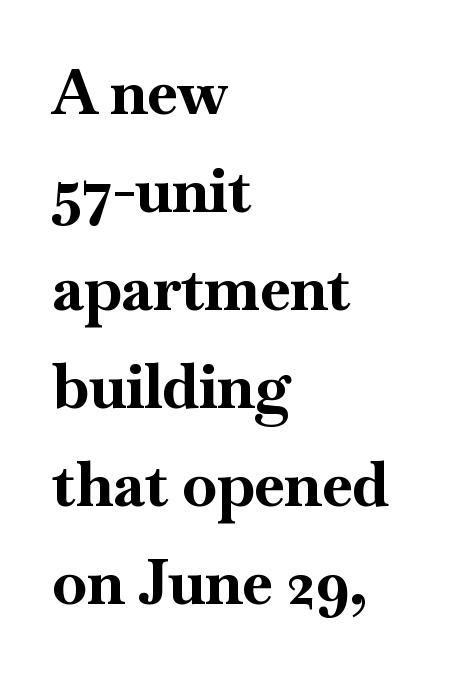
{"serif": "yes", "italic": "no", "bold": "yes", "weight": "bold", "width": "normal", "stroke_contrast": "high", "x_height": "small", "monospaced": "no", "underline": "no", "align": "left", "line_spacing": "normal", "line_spacing_ratio": 1.58, "letter_spacing": "normal", "letter_spacing_em": 0.0, "glyph_px": 62}
